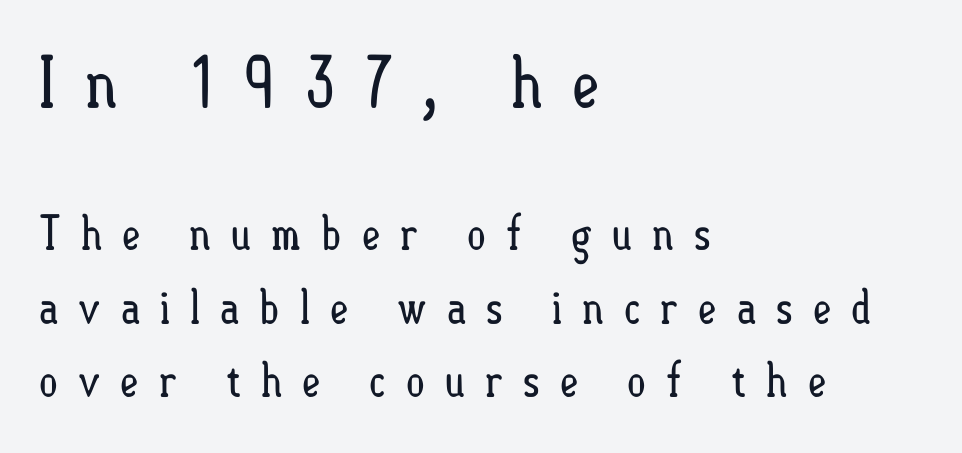
{"italic": "no", "bold": "no", "weight": "regular", "width": "condensed", "stroke_contrast": "low", "x_height": "small", "monospaced": "no", "underline": "no", "align": "left", "line_spacing": "normal", "line_spacing_ratio": 1.56, "letter_spacing": "wide", "letter_spacing_em": 0.4, "larger_block": "first", "size_ratio": 1.49, "glyph_px": 70}
